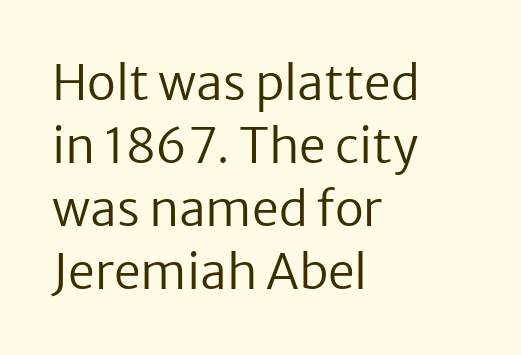
The image shows 48 px regular-weight sans-serif type, upright; set left-aligned, normal line spacing (1.31x), normal letter spacing, not underlined; low stroke contrast and a medium x-height.
